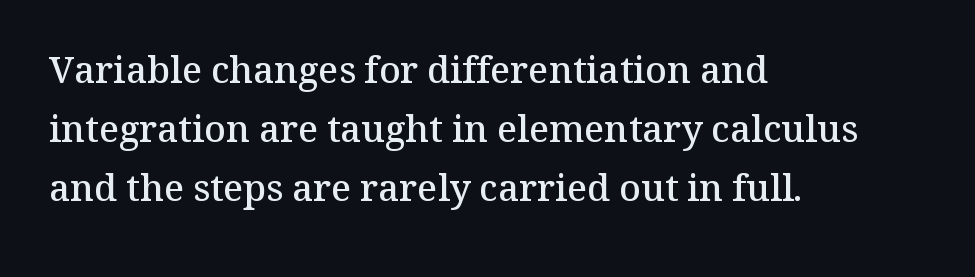
The image shows 37 px semibold serif type, upright; set left-aligned, normal line spacing (1.59x), normal letter spacing, not underlined; medium stroke contrast and a medium x-height.
